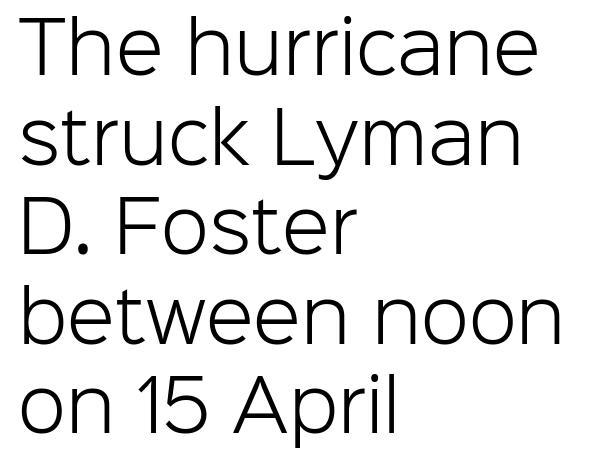
The image shows 70 px light sans-serif type, upright; set left-aligned, normal line spacing (1.28x), normal letter spacing, not underlined; low stroke contrast and a medium x-height.
